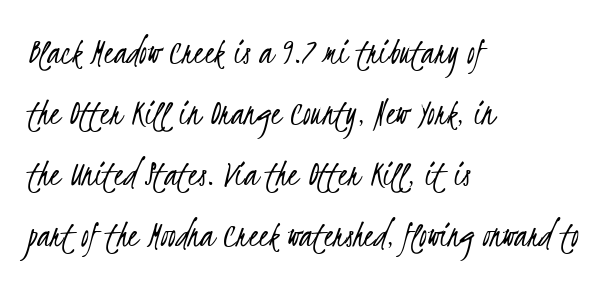
{"serif": "no", "bold": "no", "weight": "light", "width": "condensed", "stroke_contrast": "low", "x_height": "small", "monospaced": "no", "underline": "no", "align": "left", "line_spacing": "normal", "line_spacing_ratio": 1.56, "letter_spacing": "normal", "letter_spacing_em": 0.0, "glyph_px": 39}
